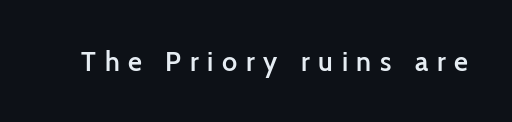
Q: Is the text bold? A: Semi-bold.
Q: Is the text italic (slanted)? A: No, it is upright.
Q: Is the text underlined? A: No.
Q: Is the spacing between letters normal or unusually wide? A: Unusually wide.
